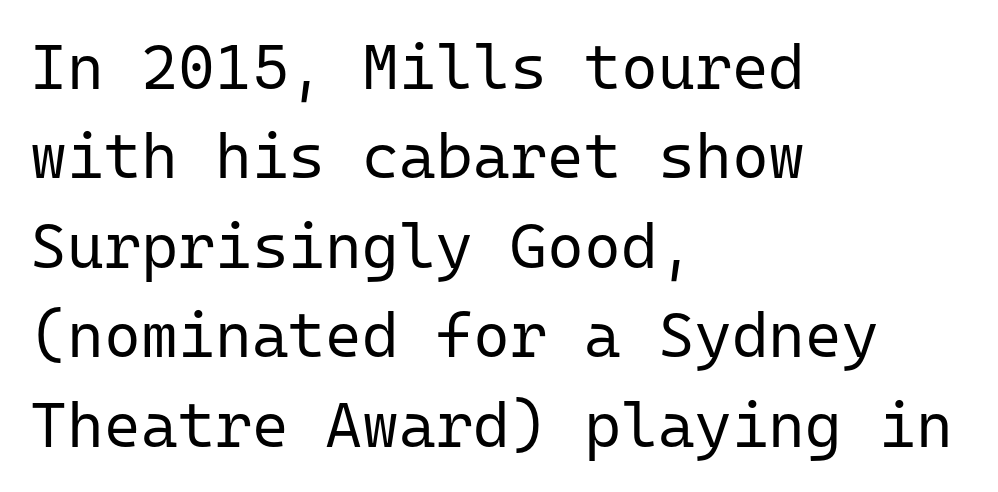
Q: Is the text bold? A: No.
Q: Is the text italic (slanted)? A: No, it is upright.
Q: Is the typeface a serif or a sans-serif typeface? A: Sans-serif.
Q: Is the text underlined? A: No.
Q: How is the paragraph aligned? A: Left-aligned.
Q: Is the spacing between letters normal or unusually wide? A: Normal.
Q: Is the spacing between lines tight, normal or loose? A: Normal.
Q: Width (condensed, normal, or wide)? A: Normal.
Q: Stroke contrast? A: Low.
Q: x-height? A: Medium.
Q: Monospaced? A: Yes.
